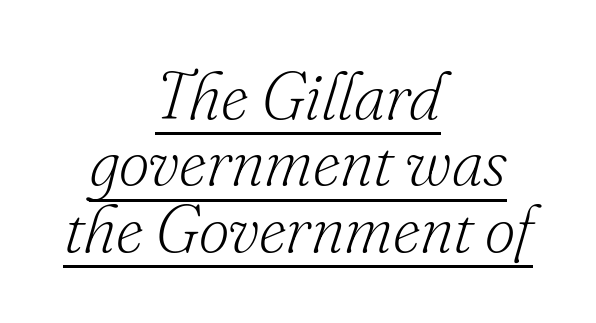
Caption: standard tracking, unaltered. Each line is balanced around a shared central axis. The vertical gap from one line to the next is small. A rule runs beneath these lines of type. The characters display serif detailing at their extremities.
